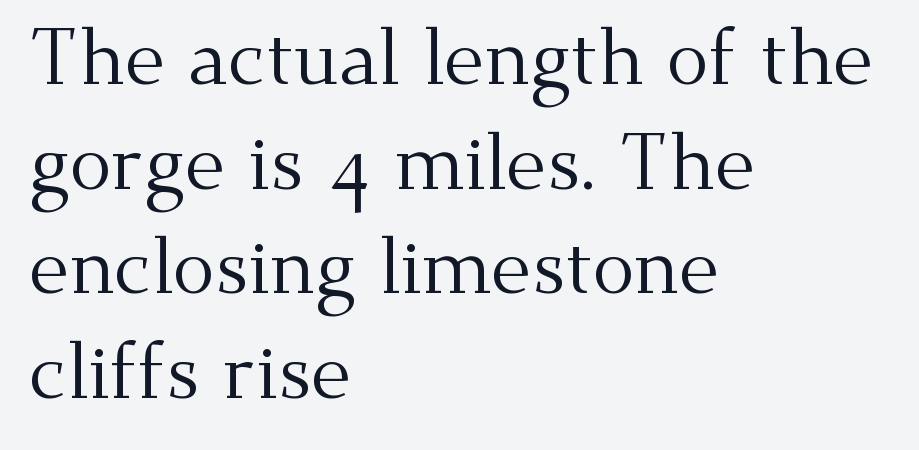
Proportional: the letters do not fall into vertical columns. The compositor pushed each line to the left boundary. Students, observe: this is what conventionally led text looks like. Old-style or modern, the face here clearly has serifs. The string is rendered with underlining switched off. Posture: upright roman.
